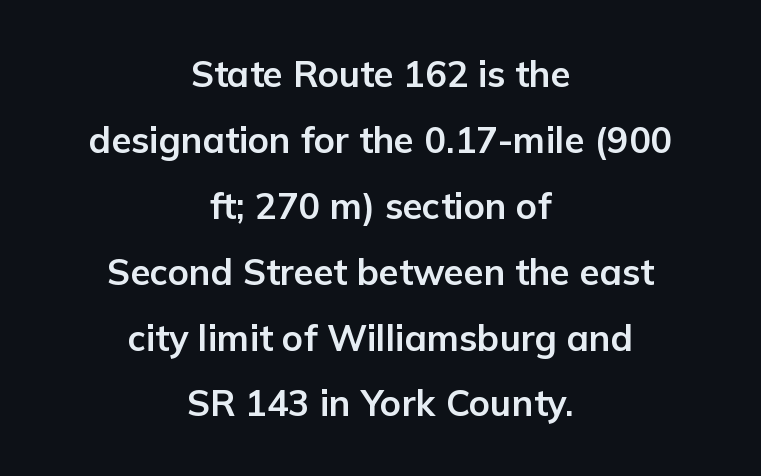
The image shows 36 px bold sans-serif type, upright; set centered, line spacing 1.83x, normal letter spacing, not underlined; low stroke contrast and a medium x-height.
